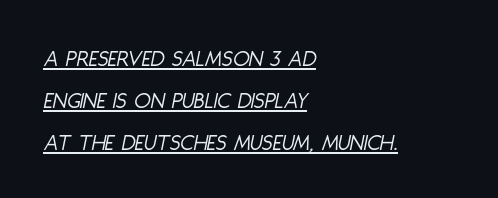
{"italic": "yes", "lean": "right", "slant_degrees": 11, "bold": "no", "underline": "yes", "align": "left", "line_spacing_ratio": 1.75, "letter_spacing": "normal", "letter_spacing_em": 0.0, "glyph_px": 24}
